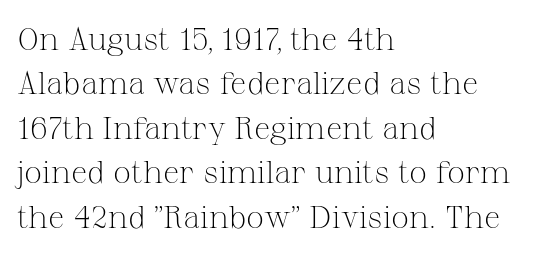
Q: Is the text bold? A: No.
Q: Is the text italic (slanted)? A: No, it is upright.
Q: Is the typeface a serif or a sans-serif typeface? A: Serif.
Q: Is the text underlined? A: No.
Q: How is the paragraph aligned? A: Left-aligned.
Q: Is the spacing between letters normal or unusually wide? A: Normal.
Q: Is the spacing between lines tight, normal or loose? A: Normal.
Q: Width (condensed, normal, or wide)? A: Normal.
Q: Stroke contrast? A: Medium.
Q: x-height? A: Medium.
Q: Monospaced? A: No.
